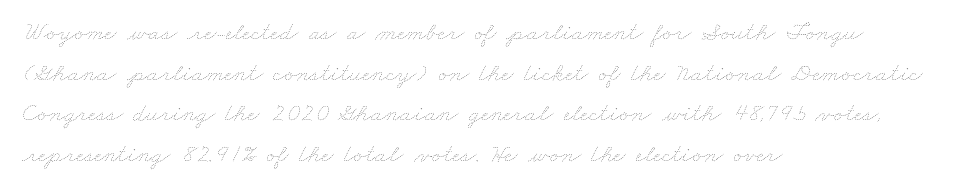
These lines keep a tight, regular rhythm from letter to letter. Rows of type keep a routine distance in the vertical direction. Line beginnings align vertically; line endings do not. No chunkiness to these letters — they're not bold.
